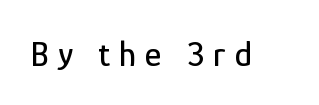
{"serif": "no", "italic": "no", "width": "condensed", "stroke_contrast": "low", "x_height": "medium", "monospaced": "no", "underline": "no", "letter_spacing": "wide", "letter_spacing_em": 0.24, "glyph_px": 36}
